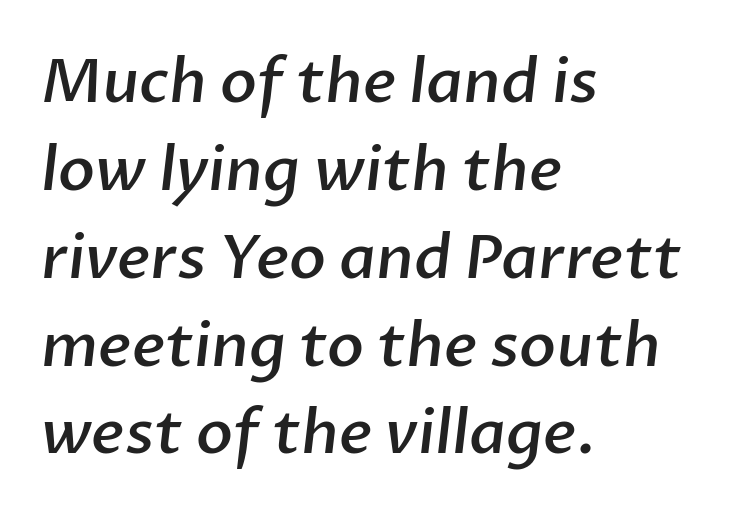
The ragged edge is on the right, which tells us the setting is flush left. A clean baseline with only descenders dipping below it. Looks like regular typesetting: each glyph gets only the width it needs. The passage shown stacks its lines at a standard gap. Nothing unusual about the tracking: characters are spaced as the font intends.
